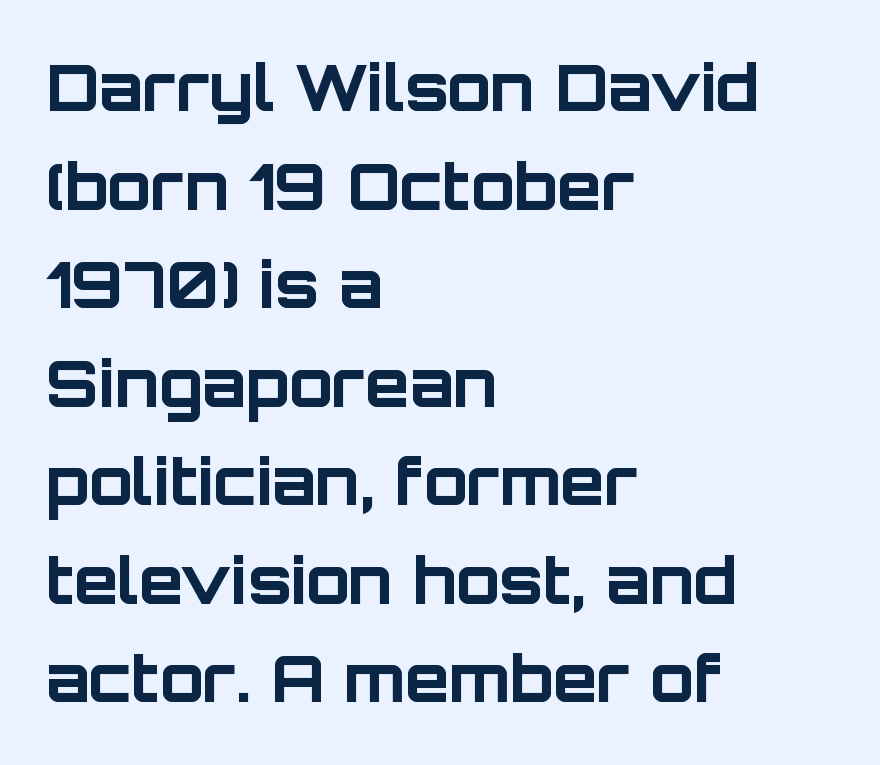
What's the leading like? Ordinary, nothing unusual. Observe the ordinary spacing: letters are neighbours, not strangers. Nope, no serifs anywhere on these letters. The rendering uses a bold face; every stroke is thick and dark.
